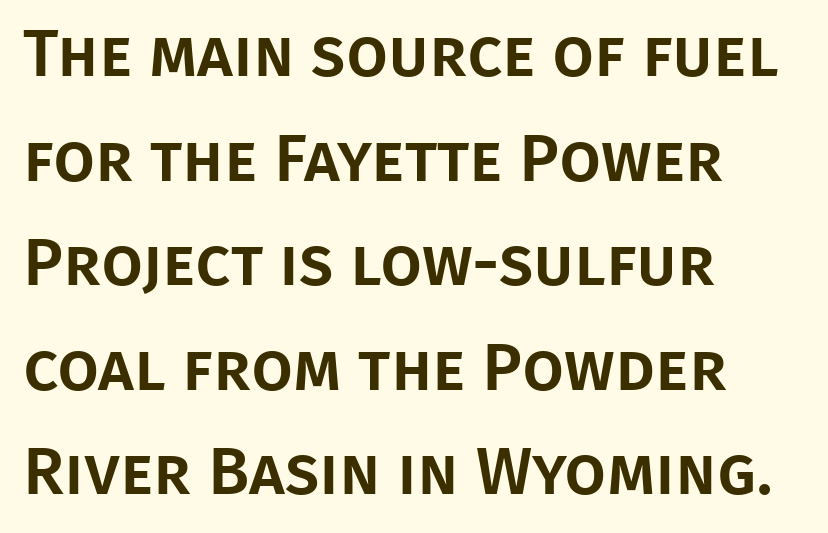
Varying glyph widths throughout — classic text-font behaviour. Vertical strokes here are truly vertical. Look at the bottom of the vertical strokes: they stop flat, with no serifs. Look at the tracking — it's just the regular setting, nothing added. Does the leading feel generous? No, just average. Type without underlining.
